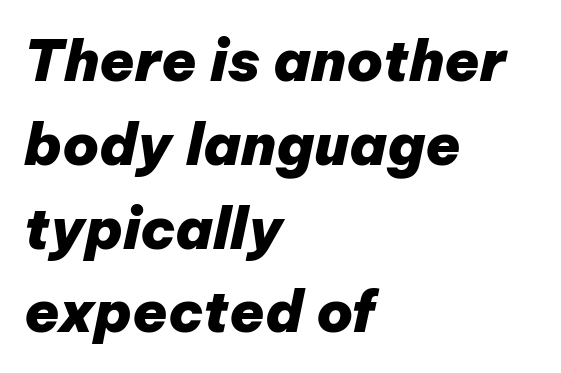
{"italic": "yes", "lean": "right", "slant_degrees": 12, "bold": "yes", "weight": "heavy", "width": "normal", "stroke_contrast": "low", "x_height": "medium", "monospaced": "no", "underline": "no", "align": "left", "line_spacing": "normal", "line_spacing_ratio": 1.47, "letter_spacing": "normal", "letter_spacing_em": 0.0, "glyph_px": 57}
